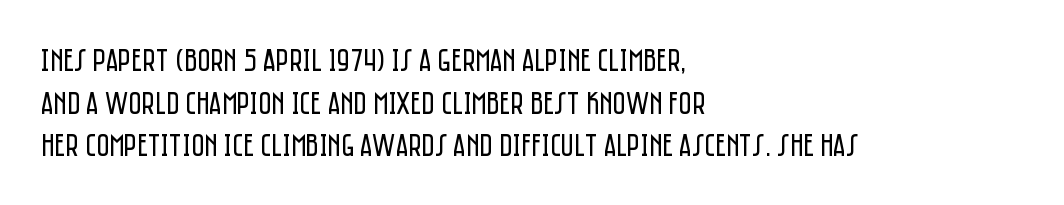
The image shows 32 px regular-weight, condensed sans-serif type, upright; set left-aligned, normal line spacing (1.33x), normal letter spacing, not underlined; low stroke contrast and a large x-height.
